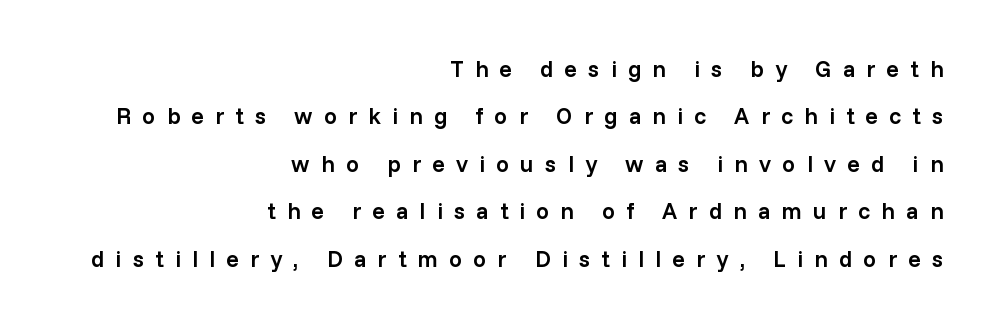
Q: Is the text bold? A: Semi-bold.
Q: Is the text italic (slanted)? A: No, it is upright.
Q: Is the text underlined? A: No.
Q: How is the paragraph aligned? A: Right-aligned.
Q: Is the spacing between letters normal or unusually wide? A: Unusually wide.
Q: Is the spacing between lines tight, normal or loose? A: Loose.
